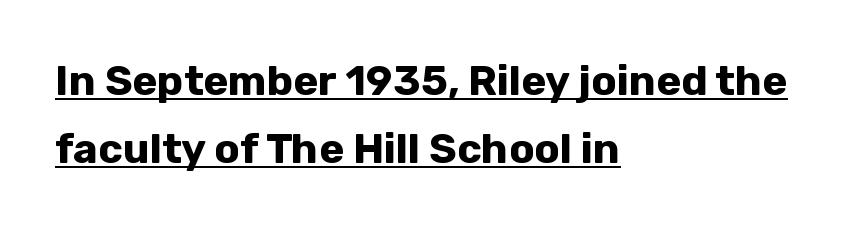
Q: Is the text bold? A: Yes.
Q: Is the text italic (slanted)? A: No, it is upright.
Q: Is the typeface a serif or a sans-serif typeface? A: Sans-serif.
Q: Is the text underlined? A: Yes.
Q: How is the paragraph aligned? A: Left-aligned.
Q: Is the spacing between letters normal or unusually wide? A: Normal.
Q: Is the spacing between lines tight, normal or loose? A: Normal.
Q: Width (condensed, normal, or wide)? A: Normal.
Q: Stroke contrast? A: Low.
Q: x-height? A: Medium.
Q: Monospaced? A: No.
